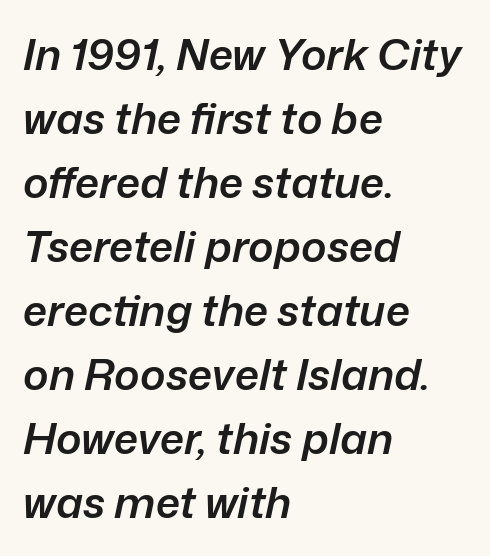
The image shows 43 px semibold type, italic (leaning right); set left-aligned, normal line spacing (1.49x), normal letter spacing, not underlined; low stroke contrast and a medium x-height.
